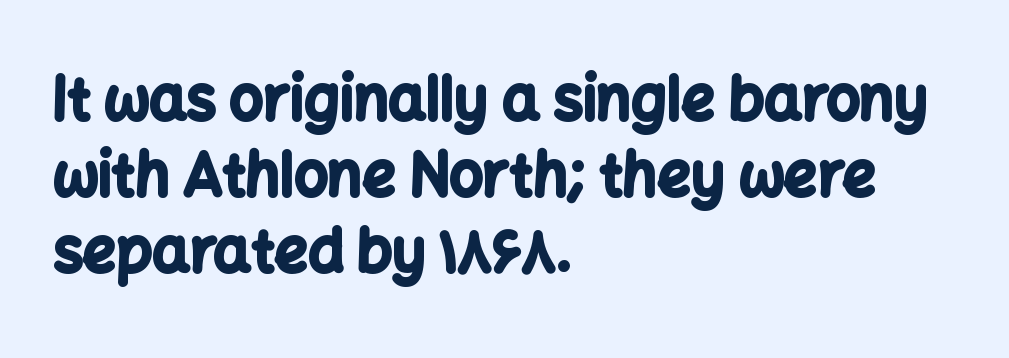
Clear beneath every line of the passage. Posture: upright roman. The gaps between neighbouring characters are ordinary and unremarkable. Regular leading.
